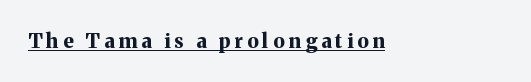
The image shows 20 px bold type, upright; set unusually wide letter spacing (+0.21 em), underlined.
